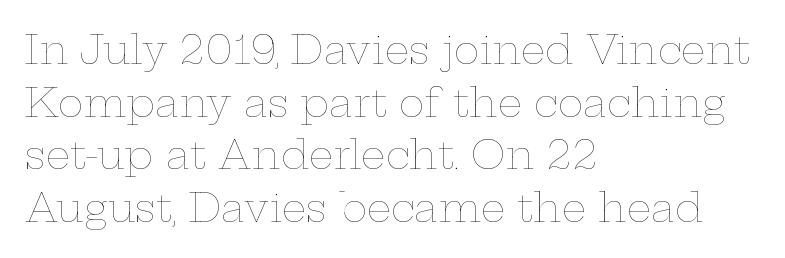
The vertical gap from one line to the next is medium. What stands out about the letter spacing? Nothing — it is the standard amount. No chunkiness to these letters — they're not bold. Words float on clear page, feet unadorned. The paragraph shown leans on its left margin.
